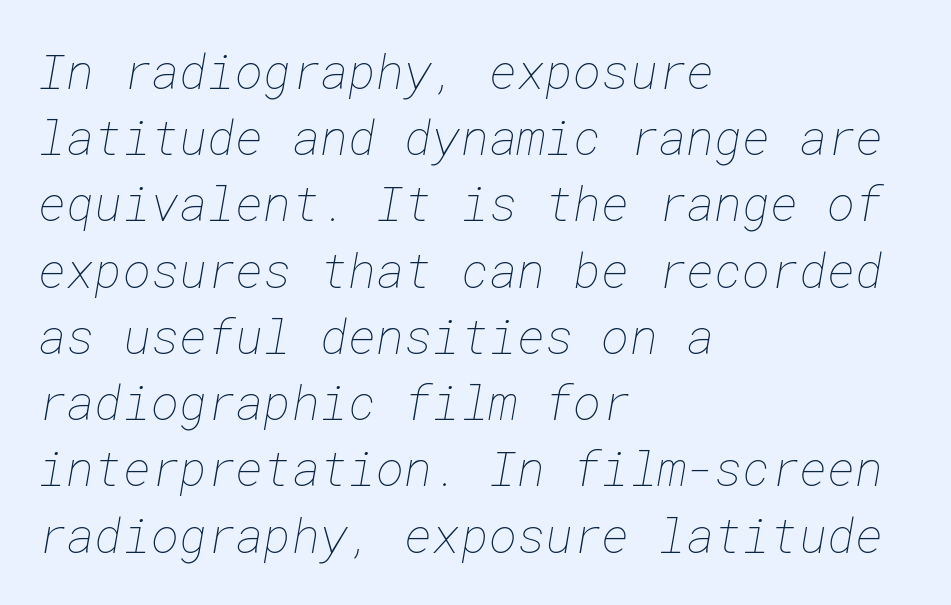
Q: Is the text bold? A: No.
Q: Is the text underlined? A: No.
Q: How is the paragraph aligned? A: Left-aligned.
Q: Is the spacing between letters normal or unusually wide? A: Normal.
Q: Is the spacing between lines tight, normal or loose? A: Normal.
Q: Width (condensed, normal, or wide)? A: Normal.
Q: Stroke contrast? A: Low.
Q: x-height? A: Medium.
